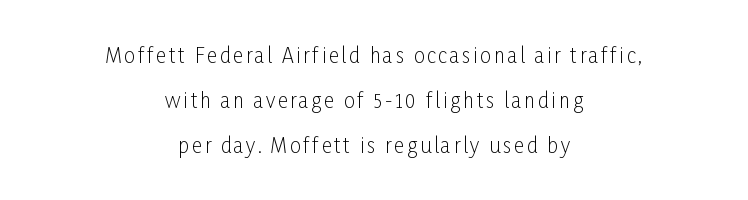
The font's upright variant was chosen for this text. A student would call this center alignment; a typographer would say set centered. Honestly, the rows look like they've been pulled way apart. The strokes carry an ordinary text weight at most. A clean baseline with only descenders dipping below it.
